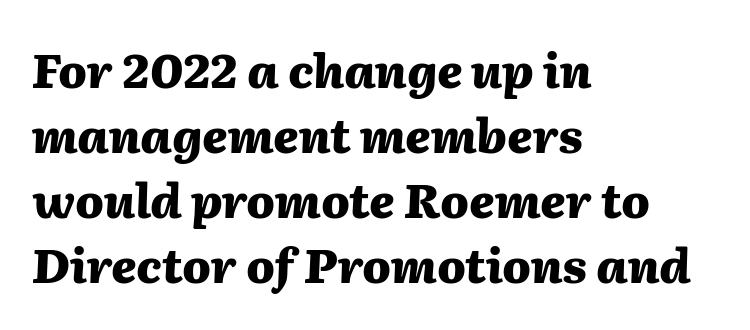
The image shows 47 px heavy type, italic (leaning right); set left-aligned, normal line spacing (1.38x), normal letter spacing, not underlined; medium stroke contrast and a medium x-height.
